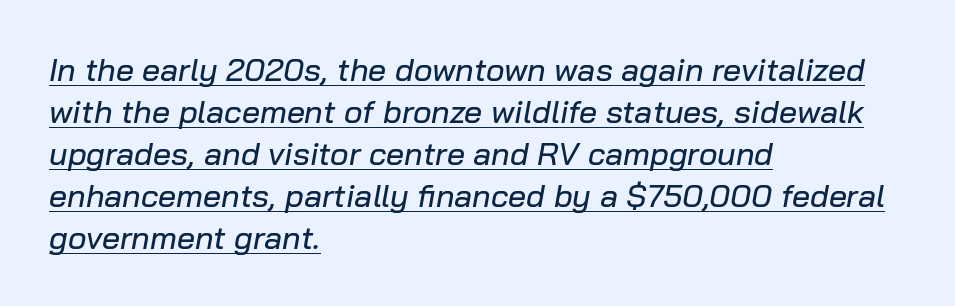
Does the leading feel generous? No, just average. Think of a printed novel: that variable character pitch is what you see here. This is oblique type, the kind used for emphasis or titles. Check the space under the baseline: a stroke is drawn there. You could call the tracking neutral — neither tight nor loose.
